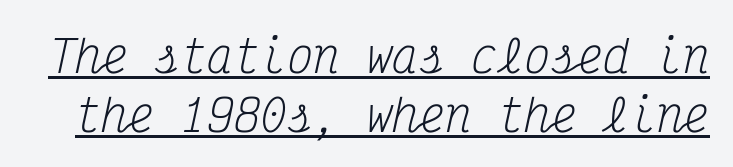
Nothing heavy about these letters — not bold at all. Regarding leading, the lines here are spaced in the standard way. Note the uniform advance width — an 'i' takes as much space as an 'm'. In terms of posture, this sample is oblique.
